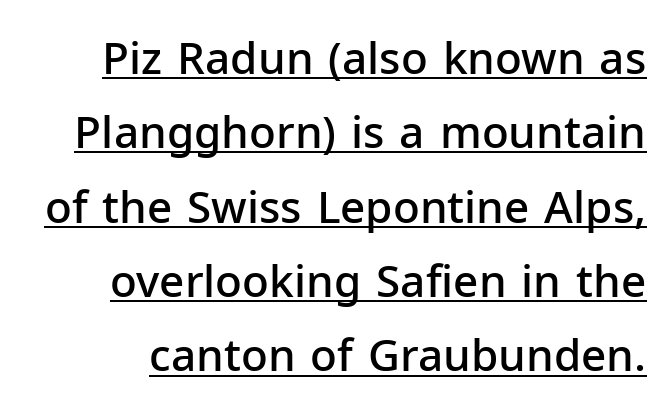
Q: Is the text bold? A: Semi-bold.
Q: Is the text italic (slanted)? A: No, it is upright.
Q: Is the typeface a serif or a sans-serif typeface? A: Sans-serif.
Q: Is the text underlined? A: Yes.
Q: Is the spacing between letters normal or unusually wide? A: Normal.
Q: Is the spacing between lines tight, normal or loose? A: Normal.
Q: Width (condensed, normal, or wide)? A: Normal.
Q: Stroke contrast? A: Low.
Q: x-height? A: Medium.
Q: Monospaced? A: No.
